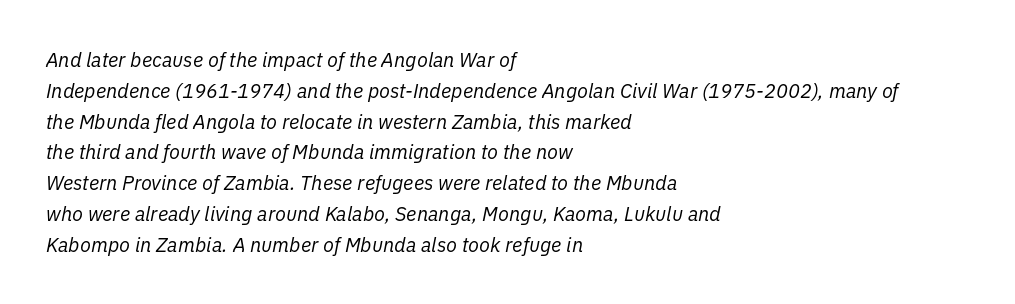
The block of text has a typical density, with ordinary space between rows. The letterforms sit at book weight or below. Glyph-to-glyph distance matches everyday printed text. There's an unmistakable incline to the writing here.
